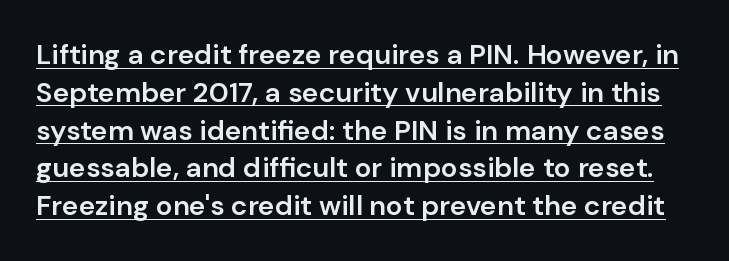
Q: Is the text bold? A: Semi-bold.
Q: Is the text italic (slanted)? A: No, it is upright.
Q: Is the typeface a serif or a sans-serif typeface? A: Sans-serif.
Q: Is the text underlined? A: Yes.
Q: Is the spacing between letters normal or unusually wide? A: Normal.
Q: Is the spacing between lines tight, normal or loose? A: Normal.
Q: Width (condensed, normal, or wide)? A: Normal.
Q: Stroke contrast? A: Low.
Q: x-height? A: Medium.
Q: Monospaced? A: No.
